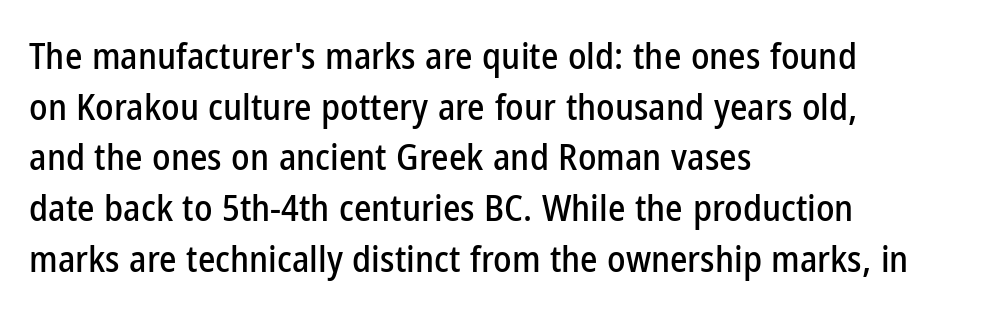
Q: Is the text italic (slanted)? A: No, it is upright.
Q: Is the typeface a serif or a sans-serif typeface? A: Sans-serif.
Q: Is the text underlined? A: No.
Q: How is the paragraph aligned? A: Left-aligned.
Q: Is the spacing between letters normal or unusually wide? A: Normal.
Q: Is the spacing between lines tight, normal or loose? A: Normal.
Q: Width (condensed, normal, or wide)? A: Condensed.
Q: Stroke contrast? A: Low.
Q: x-height? A: Medium.
Q: Monospaced? A: No.
